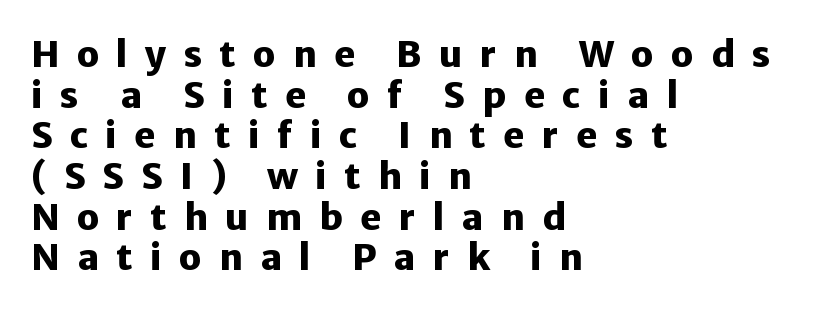
Q: Is the text bold? A: Yes.
Q: Is the text italic (slanted)? A: No, it is upright.
Q: Is the typeface a serif or a sans-serif typeface? A: Sans-serif.
Q: Is the text underlined? A: No.
Q: How is the paragraph aligned? A: Left-aligned.
Q: Is the spacing between letters normal or unusually wide? A: Unusually wide.
Q: Is the spacing between lines tight, normal or loose? A: Tight.
Q: Width (condensed, normal, or wide)? A: Normal.
Q: Stroke contrast? A: Low.
Q: x-height? A: Medium.
Q: Monospaced? A: No.
